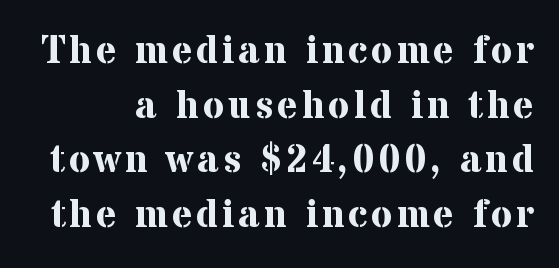
The image shows 39 px bold serif type, upright; set normal line spacing (1.4x), not underlined; medium stroke contrast and a medium x-height.
